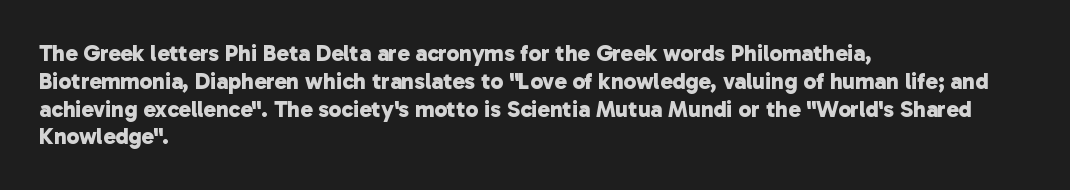
The image shows 23 px bold type; set left-aligned, line spacing 1.21x, normal letter spacing, not underlined.
